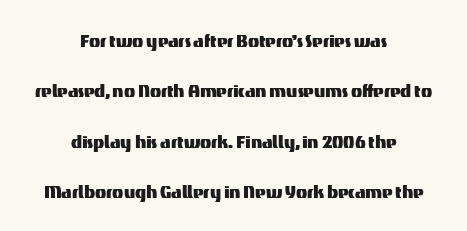
The image shows 23 px text type, upright; set centered, loose line spacing (2.19x), normal letter spacing, not underlined.
